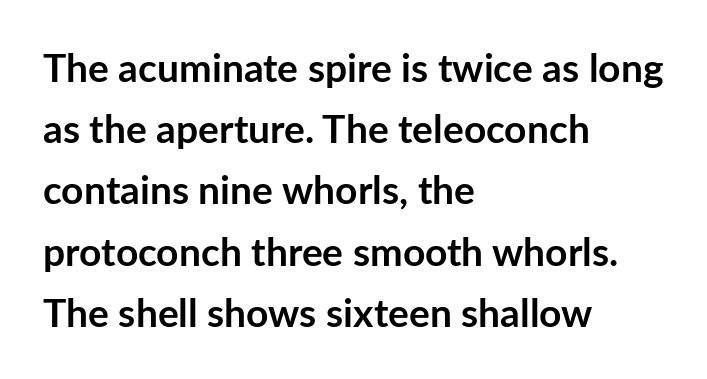
Q: Is the text bold? A: Yes.
Q: Is the text italic (slanted)? A: No, it is upright.
Q: Is the typeface a serif or a sans-serif typeface? A: Sans-serif.
Q: Is the text underlined? A: No.
Q: How is the paragraph aligned? A: Left-aligned.
Q: Is the spacing between letters normal or unusually wide? A: Normal.
Q: Is the spacing between lines tight, normal or loose? A: Normal.
Q: Width (condensed, normal, or wide)? A: Normal.
Q: Stroke contrast? A: Low.
Q: x-height? A: Medium.
Q: Monospaced? A: No.
